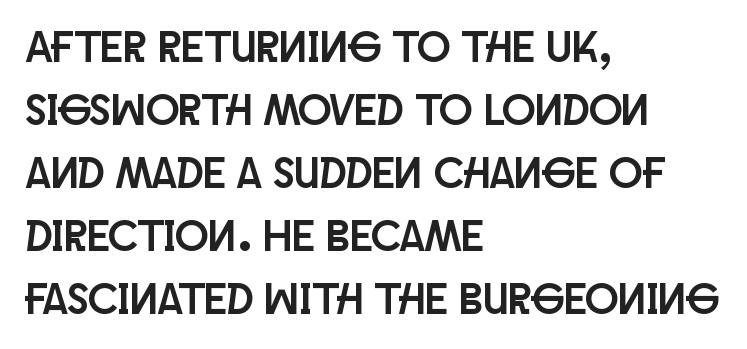
Q: Is the text italic (slanted)? A: No, it is upright.
Q: Is the typeface a serif or a sans-serif typeface? A: Sans-serif.
Q: Is the text underlined? A: No.
Q: How is the paragraph aligned? A: Left-aligned.
Q: Is the spacing between letters normal or unusually wide? A: Normal.
Q: Is the spacing between lines tight, normal or loose? A: Normal.
Q: Width (condensed, normal, or wide)? A: Condensed.
Q: Stroke contrast? A: Low.
Q: x-height? A: Large.
Q: Monospaced? A: No.
